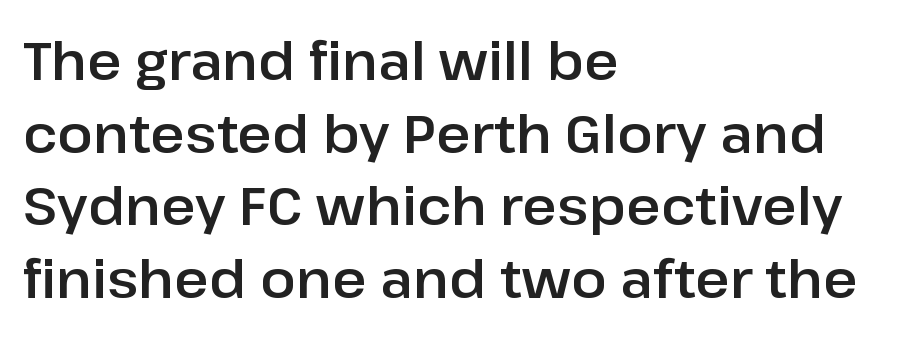
{"serif": "no", "italic": "no", "width": "normal", "stroke_contrast": "low", "x_height": "medium", "monospaced": "no", "underline": "no", "align": "left", "line_spacing": "normal", "line_spacing_ratio": 1.37, "letter_spacing": "normal", "letter_spacing_em": 0.0, "glyph_px": 53}
